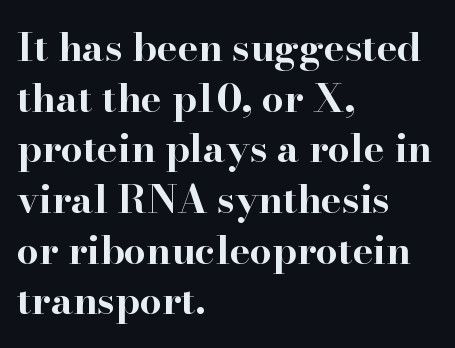
Q: Is the text bold? A: Yes.
Q: Is the text italic (slanted)? A: No, it is upright.
Q: Is the typeface a serif or a sans-serif typeface? A: Serif.
Q: Is the text underlined? A: No.
Q: How is the paragraph aligned? A: Left-aligned.
Q: Is the spacing between letters normal or unusually wide? A: Normal.
Q: Is the spacing between lines tight, normal or loose? A: Normal.
Q: Width (condensed, normal, or wide)? A: Wide.
Q: Stroke contrast? A: High.
Q: x-height? A: Small.
Q: Monospaced? A: No.
